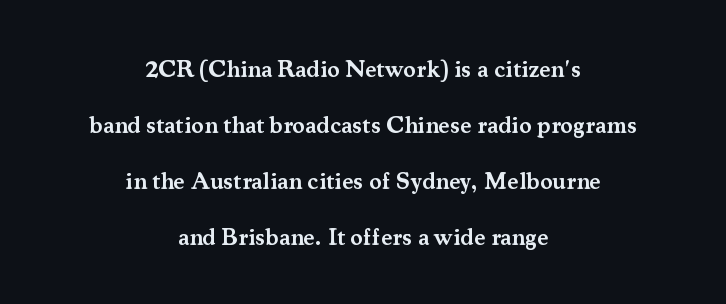
Q: Is the text bold? A: Semi-bold.
Q: Is the text italic (slanted)? A: No, it is upright.
Q: Is the text underlined? A: No.
Q: How is the paragraph aligned? A: Centered.
Q: Is the spacing between letters normal or unusually wide? A: Normal.
Q: Is the spacing between lines tight, normal or loose? A: Loose.
